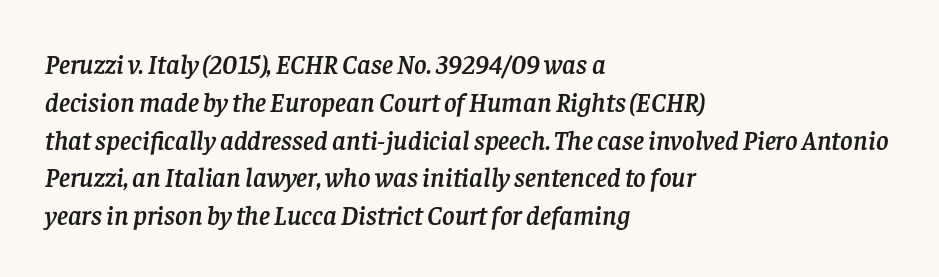
The image shows 27 px text type, italic (leaning right); set left-aligned, normal line spacing (1.4x), normal letter spacing, not underlined.
